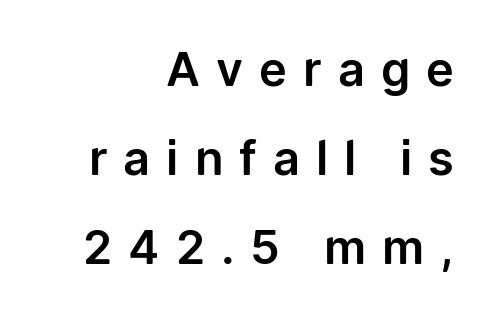
Q: Is the text italic (slanted)? A: No, it is upright.
Q: Is the typeface a serif or a sans-serif typeface? A: Sans-serif.
Q: Is the text underlined? A: No.
Q: How is the paragraph aligned? A: Right-aligned.
Q: Is the spacing between letters normal or unusually wide? A: Unusually wide.
Q: Width (condensed, normal, or wide)? A: Normal.
Q: Stroke contrast? A: Low.
Q: x-height? A: Medium.
Q: Monospaced? A: No.
